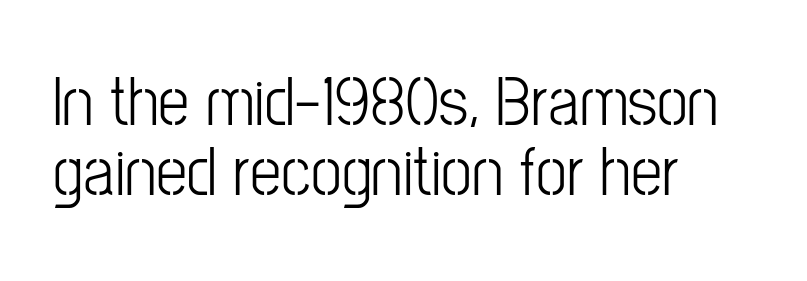
Q: Is the text italic (slanted)? A: No, it is upright.
Q: Is the typeface a serif or a sans-serif typeface? A: Sans-serif.
Q: Is the text underlined? A: No.
Q: How is the paragraph aligned? A: Left-aligned.
Q: Is the spacing between letters normal or unusually wide? A: Normal.
Q: Is the spacing between lines tight, normal or loose? A: Tight.
Q: Width (condensed, normal, or wide)? A: Condensed.
Q: Stroke contrast? A: Low.
Q: x-height? A: Medium.
Q: Monospaced? A: No.
